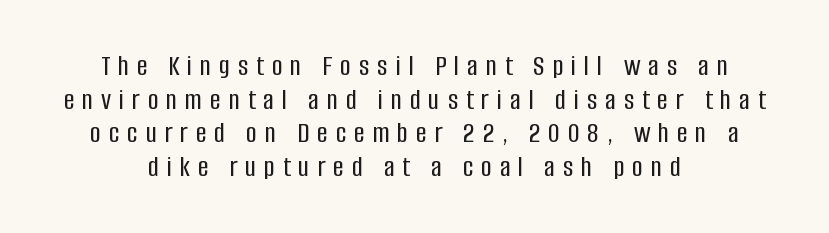
The image shows 30 px condensed sans-serif type, upright; set centered, tight line spacing (1.12x), unusually wide letter spacing (+0.26 em), not underlined; low stroke contrast and a large x-height.
